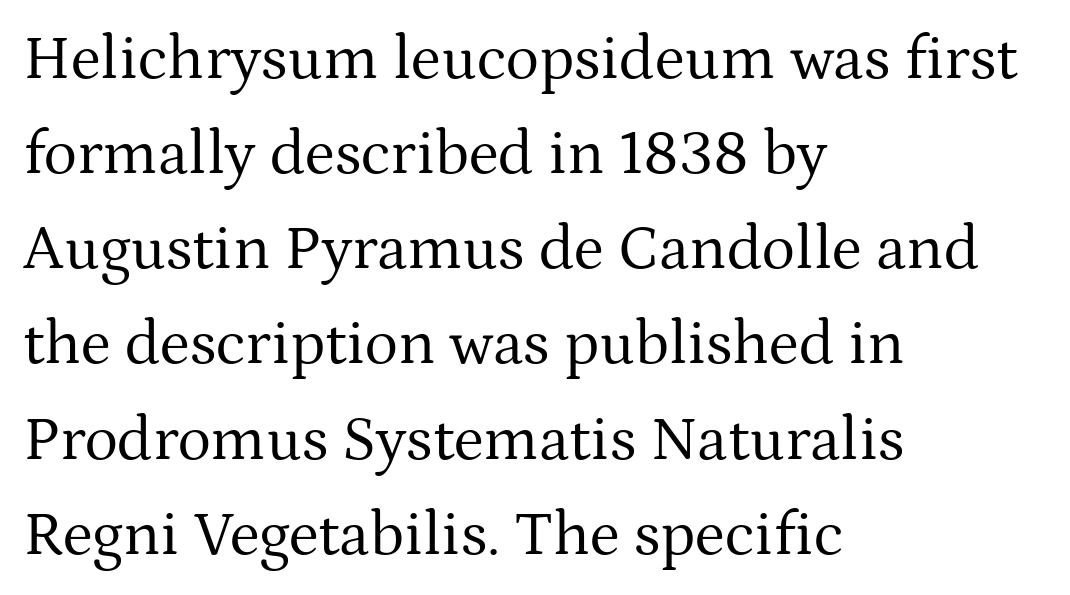
Does extra space separate the letters? No, they use regular spacing. This is roman type, the default non-slanted kind. The leading is moderate, giving the passage an even texture. Words float on clear page, feet unadorned.
